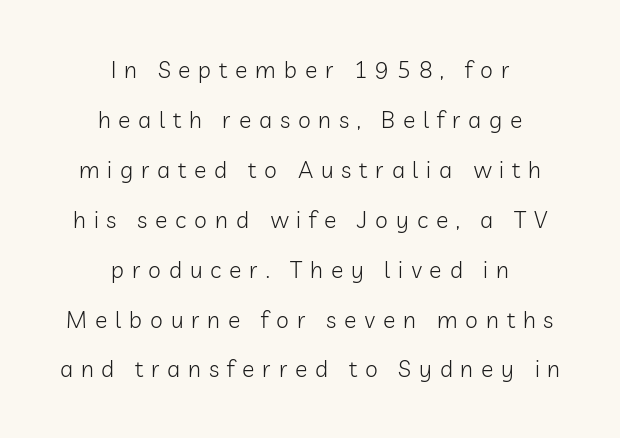
{"italic": "no", "bold": "no", "underline": "no", "align": "center", "line_spacing": "loose", "line_spacing_ratio": 2.17, "letter_spacing": "wide", "letter_spacing_em": 0.34, "glyph_px": 23}
